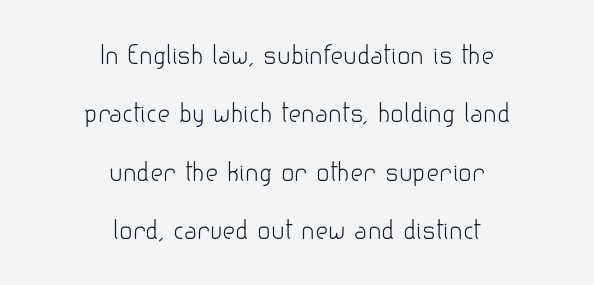
Q: Is the text bold? A: No.
Q: Is the text italic (slanted)? A: No, it is upright.
Q: Is the text underlined? A: No.
Q: How is the paragraph aligned? A: Centered.
Q: Is the spacing between letters normal or unusually wide? A: Normal.
Q: Is the spacing between lines tight, normal or loose? A: Loose.
